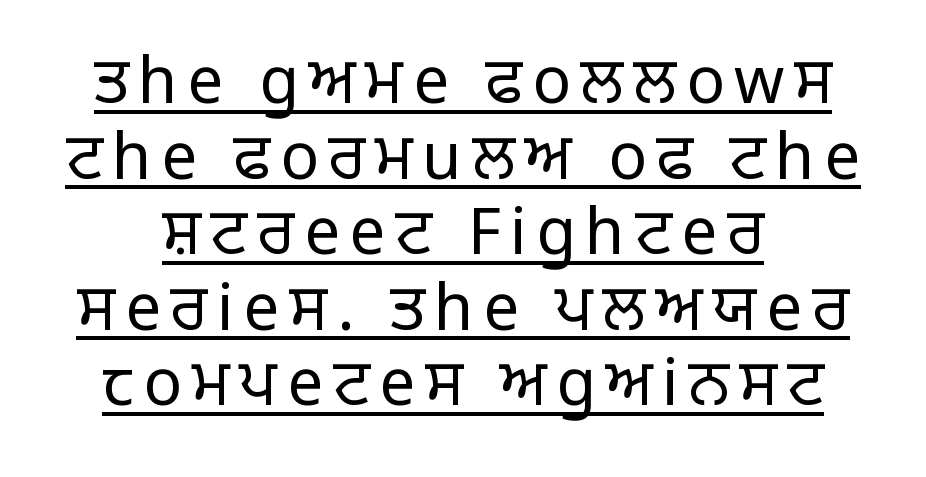
{"serif": "no", "italic": "no", "bold": "no", "weight": "light", "width": "normal", "stroke_contrast": "low", "x_height": "large", "monospaced": "no", "underline": "yes", "align": "center", "line_spacing_ratio": 1.18, "glyph_px": 64}
